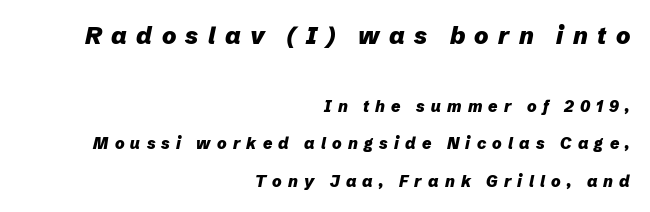
The more generous point size was reserved for the upper chunk. Which margin do the lines hug? The right one — the left edge is uneven. When letters slant like this, we call the style italic. Bare-footed words on every line.
